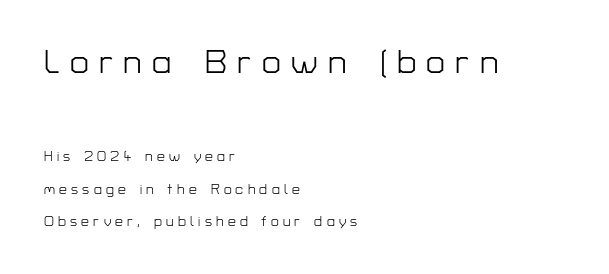
The image shows 34 px light sans-serif type, upright; set left-aligned, loose line spacing (2.3x), unusually wide letter spacing (+0.3 em), not underlined; the first (top) block is 2.43x larger; low stroke contrast and a medium x-height.
